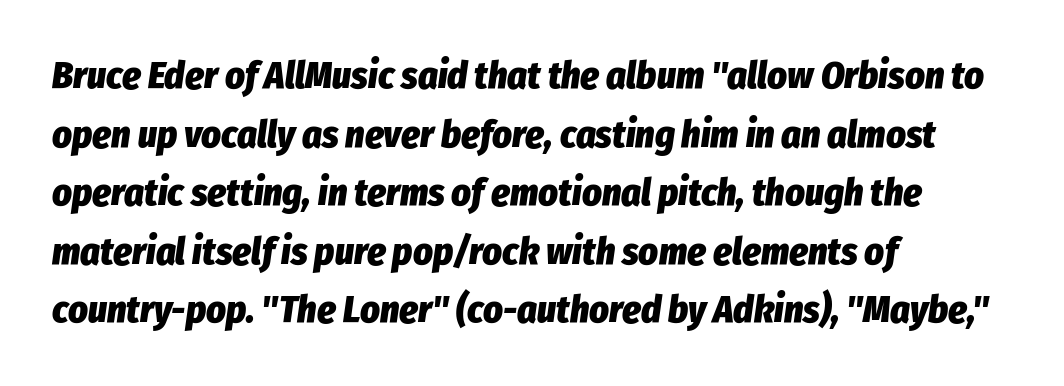
The image shows 38 px heavy, condensed type, italic (leaning right); set left-aligned, normal line spacing (1.54x), normal letter spacing, not underlined; low stroke contrast and a medium x-height.
